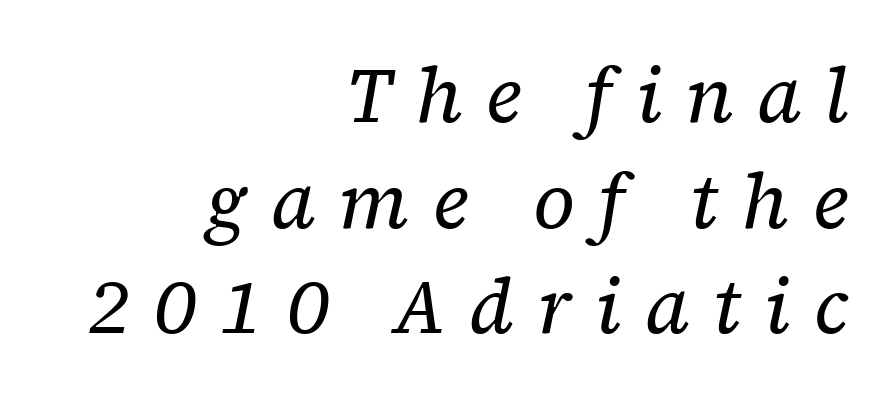
{"serif": "yes", "italic": "yes", "lean": "right", "slant_degrees": 12, "bold": "no", "weight": "regular", "width": "normal", "stroke_contrast": "low", "x_height": "medium", "monospaced": "no", "underline": "no", "align": "right", "line_spacing": "normal", "line_spacing_ratio": 1.39, "letter_spacing": "wide", "letter_spacing_em": 0.31, "glyph_px": 76}
